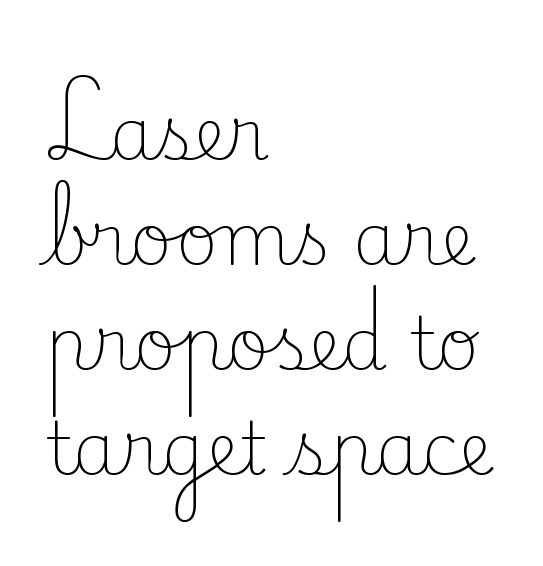
{"serif": "yes", "italic": "no", "bold": "no", "weight": "light", "width": "normal", "stroke_contrast": "low", "x_height": "small", "monospaced": "no", "underline": "no", "align": "left", "line_spacing": "normal", "line_spacing_ratio": 1.46, "letter_spacing": "normal", "letter_spacing_em": 0.0, "glyph_px": 72}
